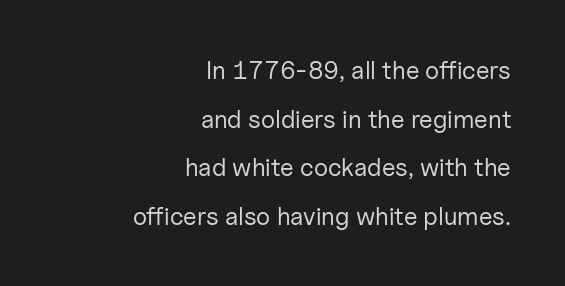
This rendering leaves character spacing at its baseline value. Just letters on the line, the space beneath them empty. Summary of weight: not heavy and not bold. The letters stand upright; this is a roman face. One-word summary of the alignment: right. This sample trades compactness for vertical openness between lines.
